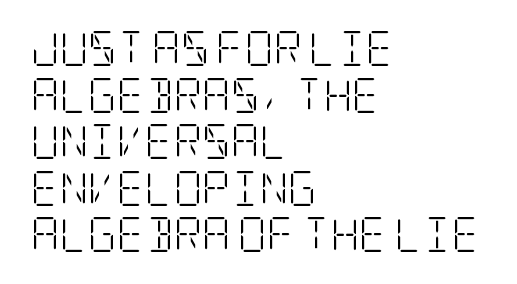
Q: Is the text bold? A: No.
Q: Is the text italic (slanted)? A: No, it is upright.
Q: Is the typeface a serif or a sans-serif typeface? A: Serif.
Q: Is the text underlined? A: No.
Q: How is the paragraph aligned? A: Left-aligned.
Q: Is the spacing between letters normal or unusually wide? A: Normal.
Q: Is the spacing between lines tight, normal or loose? A: Normal.
Q: Width (condensed, normal, or wide)? A: Condensed.
Q: Stroke contrast? A: Low.
Q: x-height? A: Large.
